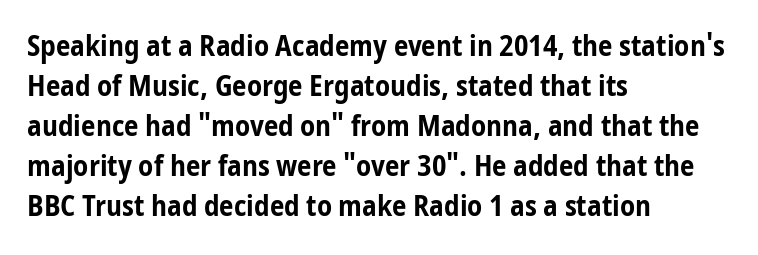
{"serif": "no", "italic": "no", "bold": "yes", "weight": "bold", "width": "condensed", "stroke_contrast": "low", "x_height": "medium", "monospaced": "no", "underline": "no", "align": "left", "line_spacing": "normal", "line_spacing_ratio": 1.38, "letter_spacing": "normal", "letter_spacing_em": 0.0, "glyph_px": 29}
